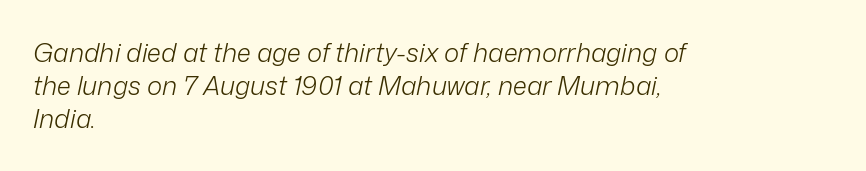
{"italic": "yes", "lean": "right", "slant_degrees": 12, "bold": "no", "underline": "no", "align": "left", "line_spacing": "normal", "line_spacing_ratio": 1.27, "letter_spacing": "normal", "letter_spacing_em": 0.0, "glyph_px": 26}
